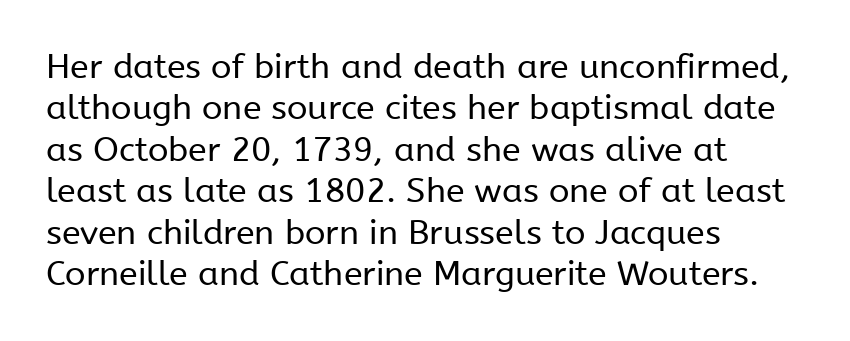
Heaviness? Minimal to ordinary, like unemphasized prose. Grotesque or geometric, the face here clearly has no serifs. Is there any slant? The stems are plumb. The glyphs are unaccompanied by any horizontal stroke below them. A typesetter would call this zero additional tracking.
